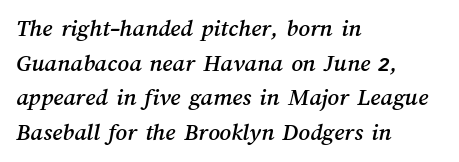
The leading is moderate, giving the passage an even texture. The passage shown is not underscored anywhere. These lines are set flush left with a ragged right edge. The tracking reads as untouched default to a designer's eye.
